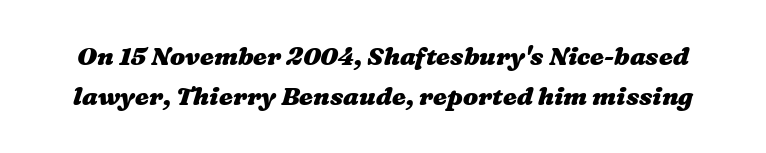
Reading down the column, the eye jumps a familiar distance to each next line. No word sits above an underline. You'd pick this weight for a headline — it's a proper bold. Inter-character spacing is left at the font's built-in metrics.
